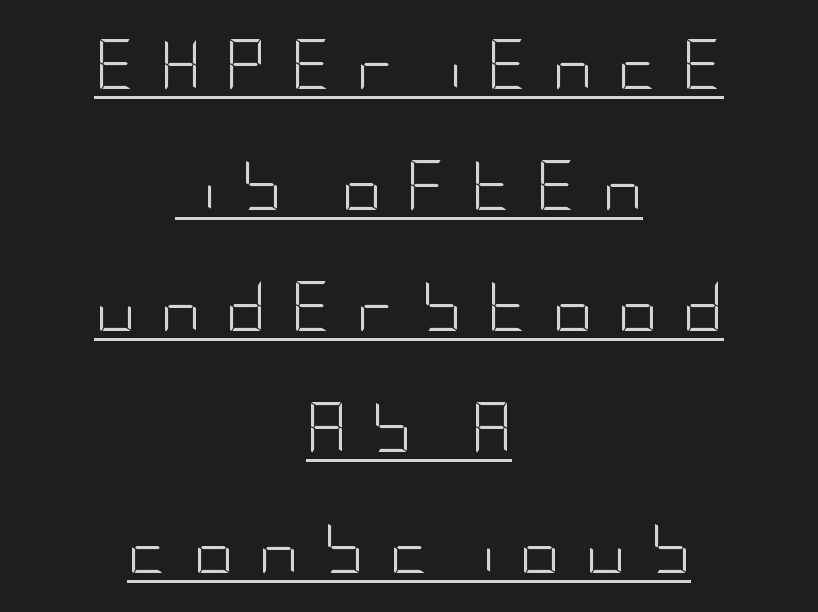
{"serif": "no", "italic": "no", "bold": "no", "weight": "light", "width": "condensed", "stroke_contrast": "low", "x_height": "large", "underline": "yes", "align": "center", "line_spacing": "loose", "line_spacing_ratio": 2.42, "letter_spacing": "wide", "letter_spacing_em": 0.49, "glyph_px": 50}
